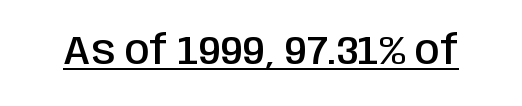
Q: Is the text bold? A: Semi-bold.
Q: Is the text italic (slanted)? A: No, it is upright.
Q: Is the typeface a serif or a sans-serif typeface? A: Sans-serif.
Q: Is the text underlined? A: Yes.
Q: Is the spacing between letters normal or unusually wide? A: Normal.
Q: Width (condensed, normal, or wide)? A: Condensed.
Q: Stroke contrast? A: Low.
Q: x-height? A: Large.
Q: Monospaced? A: No.
